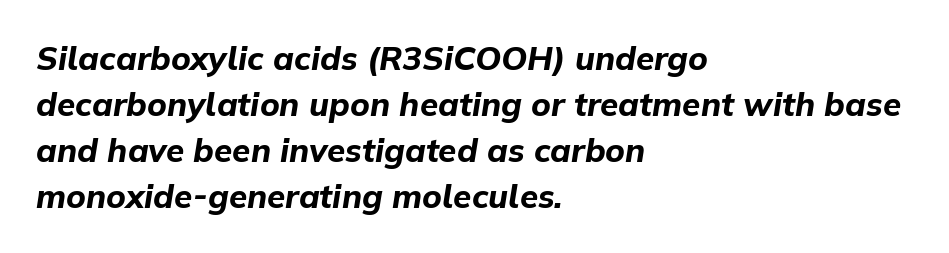
{"italic": "yes", "lean": "right", "slant_degrees": 9, "bold": "yes", "weight": "bold", "width": "normal", "stroke_contrast": "low", "x_height": "medium", "monospaced": "no", "underline": "no", "align": "left", "line_spacing": "normal", "line_spacing_ratio": 1.39, "letter_spacing": "normal", "letter_spacing_em": 0.0, "glyph_px": 33}
